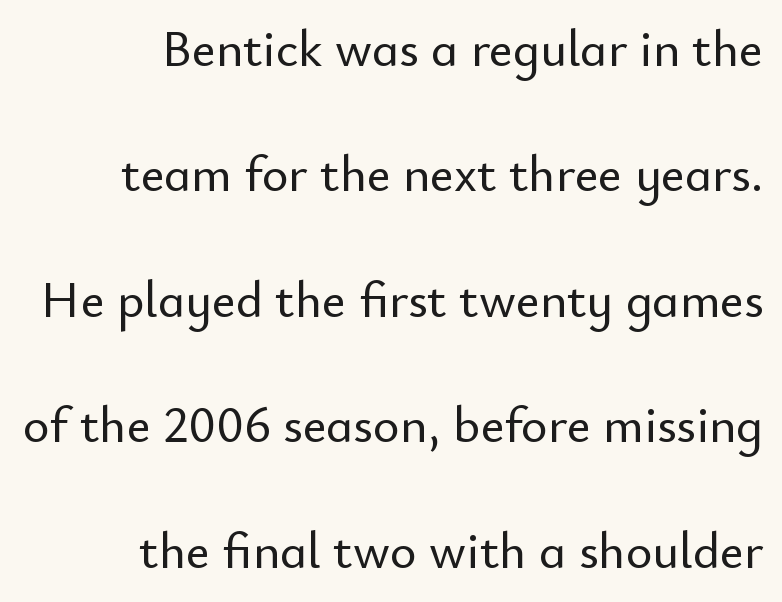
{"serif": "no", "italic": "no", "width": "normal", "stroke_contrast": "low", "x_height": "small", "monospaced": "no", "underline": "no", "align": "right", "line_spacing": "loose", "line_spacing_ratio": 2.46, "letter_spacing": "normal", "letter_spacing_em": 0.0, "glyph_px": 51}
